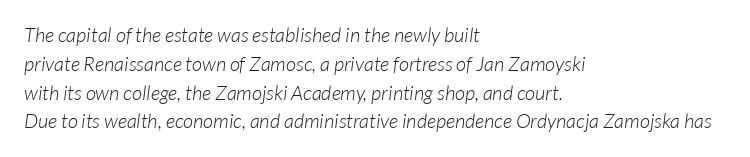
Notice how the passage keeps a crisp vertical edge on the left only. The rendering uses a moderate line-height, typical for paragraphs. This rendering features lettering with no underline. Tracking value appears to be zero — textbook default spacing. The cut favours lightness, reaching ordinary text weight at its darkest.
